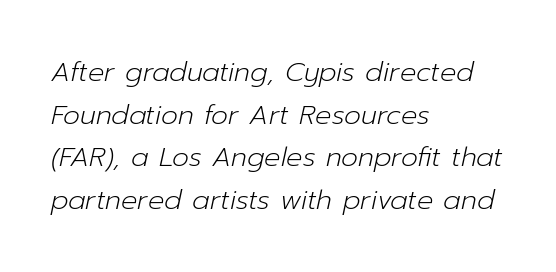
Q: Is the text bold? A: No.
Q: Is the text italic (slanted)? A: Yes, it leans right by about 12 degrees.
Q: Is the text underlined? A: No.
Q: How is the paragraph aligned? A: Left-aligned.
Q: Is the spacing between letters normal or unusually wide? A: Normal.
Q: Is the spacing between lines tight, normal or loose? A: Normal.
